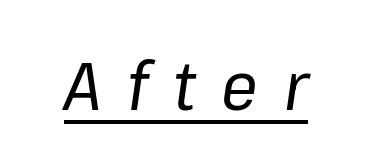
Q: Is the text bold? A: No.
Q: Is the text italic (slanted)? A: Yes, it leans right by about 8 degrees.
Q: Is the text underlined? A: Yes.
Q: Is the spacing between letters normal or unusually wide? A: Unusually wide.
Q: Width (condensed, normal, or wide)? A: Normal.
Q: Stroke contrast? A: Low.
Q: x-height? A: Medium.
Q: Monospaced? A: No.
